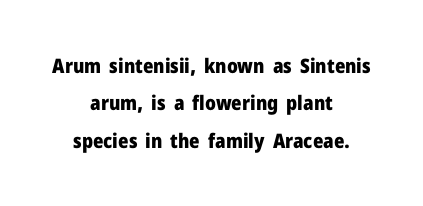
The characters look thick and weighty, a clear bold. No italicization has been applied; the sample stays upright. The setting favours the middle, as headings and verse often do. A typesetter would call this zero additional tracking. The gap between lines stays unmarked.
